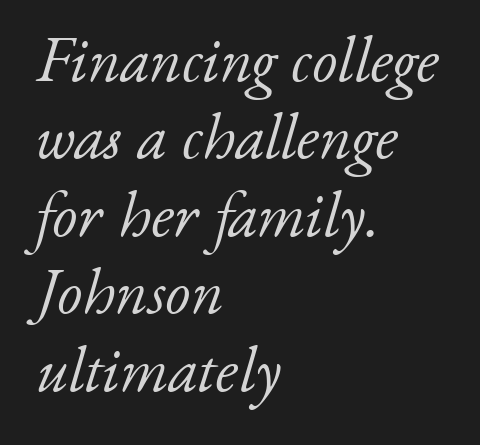
The image shows 64 px light serif type, italic (leaning right); set left-aligned, line spacing 1.21x, normal letter spacing, not underlined; low stroke contrast and a small x-height.
